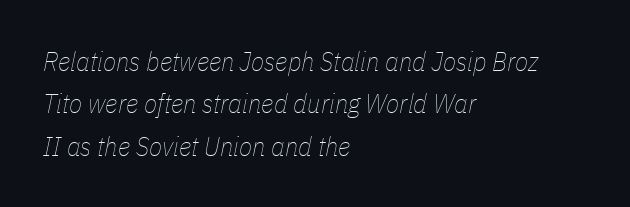
Q: Is the text bold? A: No.
Q: Is the text italic (slanted)? A: Yes, it leans right by about 11 degrees.
Q: Is the text underlined? A: No.
Q: How is the paragraph aligned? A: Left-aligned.
Q: Is the spacing between letters normal or unusually wide? A: Normal.
Q: Is the spacing between lines tight, normal or loose? A: Normal.
